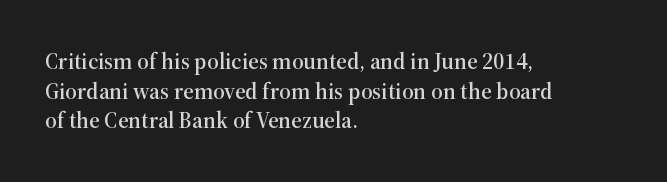
Descenders are the only things crossing below the line. A classic flush-left, rag-right setting is used for this passage. Upright lettering throughout. Quick note: interline space is typical. Letter spacing: default.
